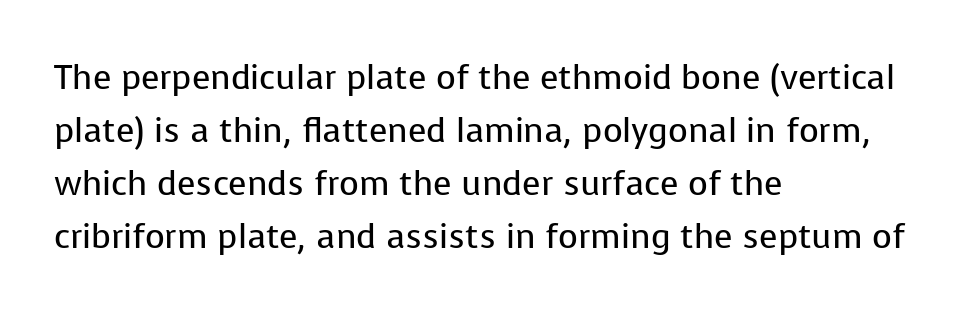
{"serif": "no", "italic": "no", "bold": "no", "weight": "regular", "width": "normal", "stroke_contrast": "low", "x_height": "medium", "monospaced": "no", "underline": "no", "align": "left", "line_spacing": "normal", "line_spacing_ratio": 1.56, "letter_spacing": "normal", "letter_spacing_em": 0.0, "glyph_px": 34}
